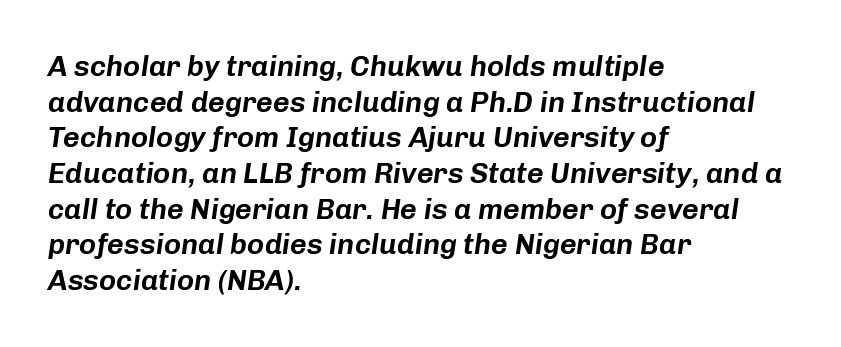
Q: Is the text italic (slanted)? A: Yes, it leans right by about 8 degrees.
Q: Is the text underlined? A: No.
Q: How is the paragraph aligned? A: Left-aligned.
Q: Is the spacing between letters normal or unusually wide? A: Normal.
Q: Width (condensed, normal, or wide)? A: Normal.
Q: Stroke contrast? A: Low.
Q: x-height? A: Medium.
Q: Monospaced? A: No.
